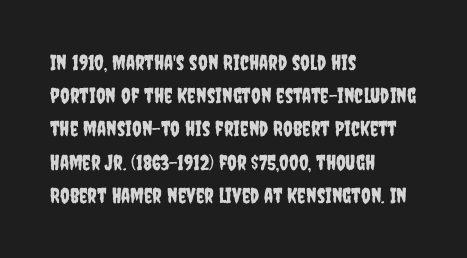
Q: Is the text italic (slanted)? A: No, it is upright.
Q: Is the text underlined? A: No.
Q: How is the paragraph aligned? A: Left-aligned.
Q: Is the spacing between letters normal or unusually wide? A: Normal.
Q: Is the spacing between lines tight, normal or loose? A: Normal.
